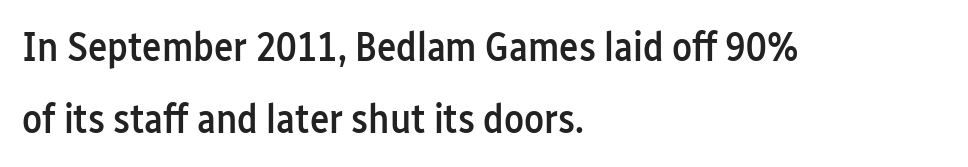
The image shows 41 px semibold, condensed sans-serif type, upright; set left-aligned, line spacing 1.76x, normal letter spacing, not underlined; low stroke contrast and a medium x-height.
